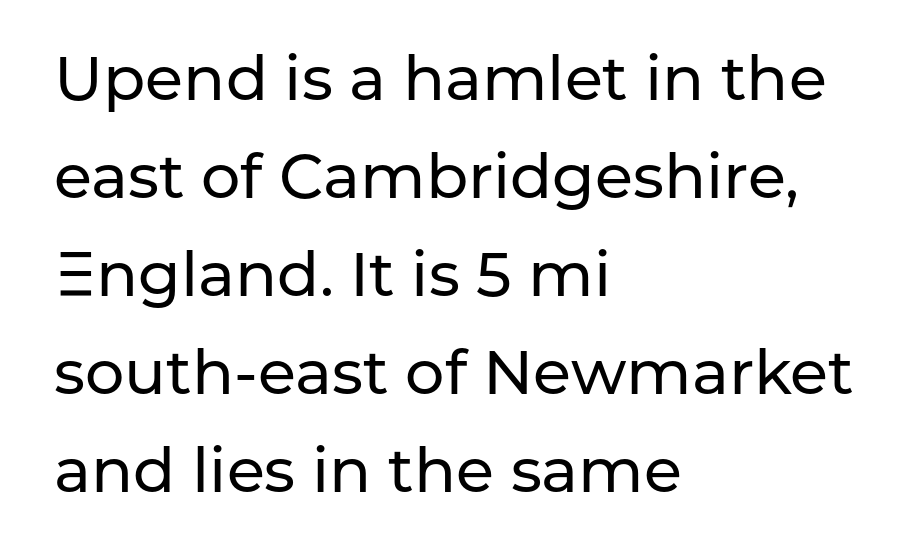
{"serif": "no", "italic": "no", "width": "normal", "stroke_contrast": "low", "x_height": "medium", "monospaced": "no", "underline": "no", "align": "left", "line_spacing": "normal", "line_spacing_ratio": 1.58, "letter_spacing": "normal", "letter_spacing_em": 0.0, "glyph_px": 62}
